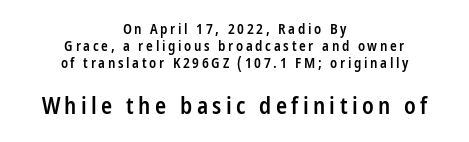
The image shows 23 px text type, upright; set centered, line spacing 1.22x, not underlined; the second (bottom) block is 1.64x larger.
